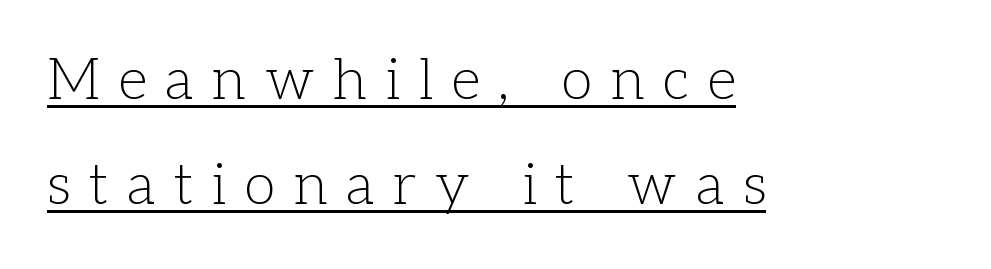
{"serif": "yes", "italic": "no", "bold": "no", "weight": "light", "width": "normal", "stroke_contrast": "low", "x_height": "medium", "monospaced": "no", "underline": "yes", "align": "left", "line_spacing_ratio": 1.85, "letter_spacing": "wide", "letter_spacing_em": 0.33, "glyph_px": 57}
